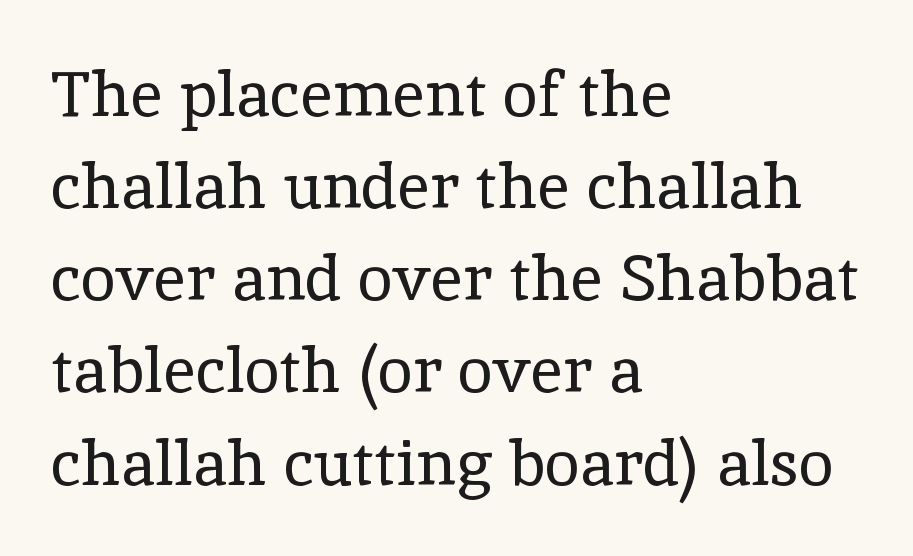
The space directly below the letters is spotless. Between one letter and the next there's only the usual sliver of space. Weight: not bold — regular or lighter. Each letter's strokes conclude with small projecting serifs. Note the varied advance widths — an 'i' is clearly narrower than an 'm'.
